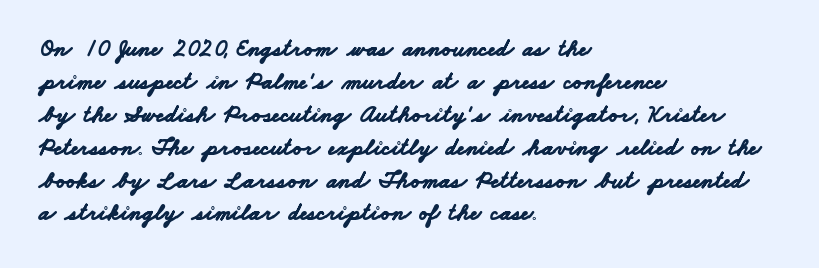
Short note: letters normally spaced. Interline gaps are of average width in this sample. Weight check: bold — yes, fully. Descenders are the only things crossing below the line.
